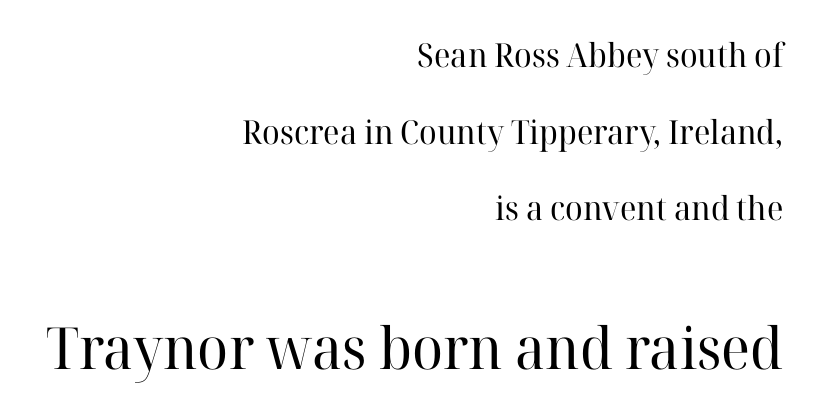
Every row of glyphs terminates at an identical x-position on the right. Plain, unruled lines of type. The rendering shows small feet on the letterforms — a serif design. The font is comparable to plain body text, perhaps lighter.
